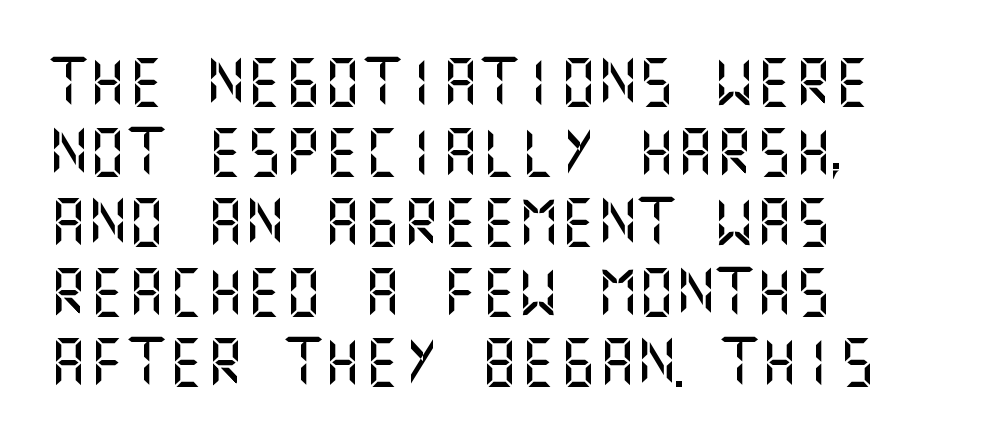
{"serif": "no", "italic": "no", "width": "normal", "stroke_contrast": "medium", "x_height": "large", "underline": "no", "align": "left", "line_spacing": "normal", "line_spacing_ratio": 1.43, "letter_spacing": "normal", "letter_spacing_em": 0.0, "glyph_px": 49}
